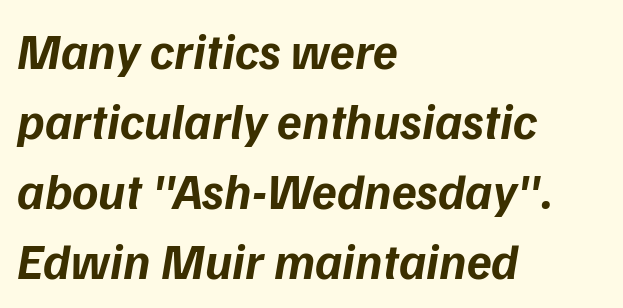
Q: Is the text bold? A: Yes.
Q: Is the text italic (slanted)? A: Yes, it leans right by about 9 degrees.
Q: Is the text underlined? A: No.
Q: How is the paragraph aligned? A: Left-aligned.
Q: Is the spacing between letters normal or unusually wide? A: Normal.
Q: Is the spacing between lines tight, normal or loose? A: Normal.
Q: Width (condensed, normal, or wide)? A: Normal.
Q: Stroke contrast? A: Low.
Q: x-height? A: Medium.
Q: Monospaced? A: No.
